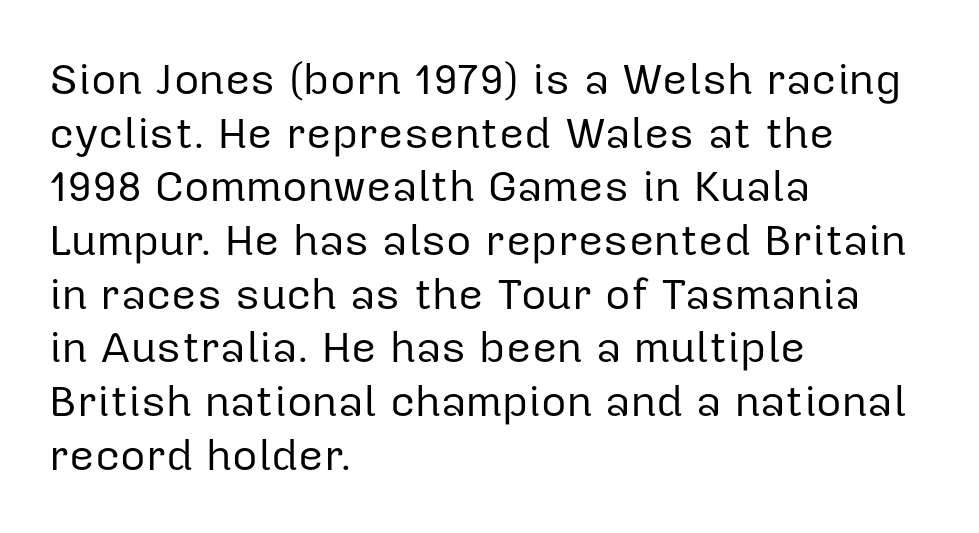
{"serif": "no", "italic": "no", "bold": "no", "weight": "regular", "width": "normal", "stroke_contrast": "low", "x_height": "medium", "monospaced": "no", "underline": "no", "align": "left", "line_spacing_ratio": 1.22, "letter_spacing": "normal", "letter_spacing_em": 0.0, "glyph_px": 44}
